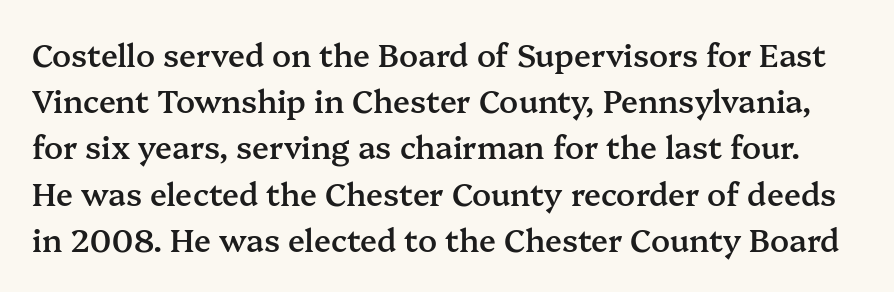
The image shows 31 px semibold serif type, upright; set normal line spacing (1.49x), normal letter spacing, not underlined; medium stroke contrast and a medium x-height.
